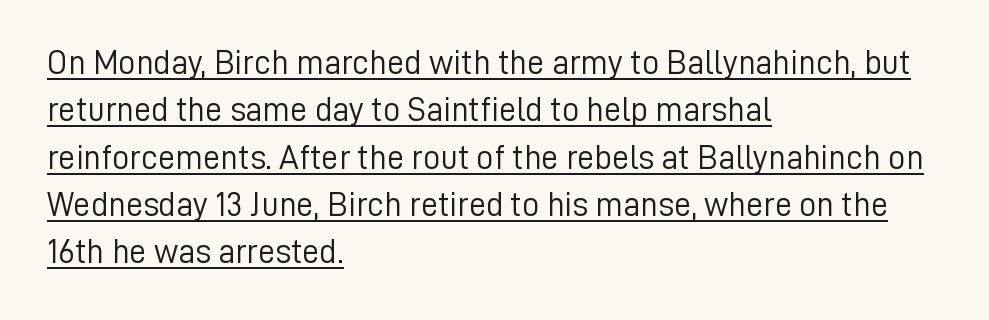
The image shows 34 px light sans-serif type, upright; set left-aligned, normal line spacing (1.39x), normal letter spacing, underlined; low stroke contrast and a medium x-height.
